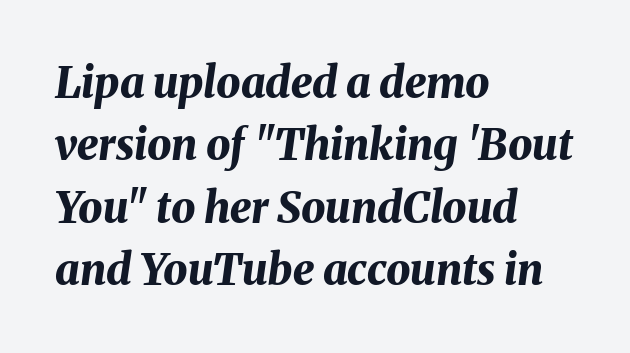
{"italic": "yes", "lean": "right", "slant_degrees": 8, "bold": "yes", "weight": "bold", "width": "normal", "stroke_contrast": "medium", "x_height": "medium", "monospaced": "no", "underline": "no", "align": "left", "line_spacing": "normal", "line_spacing_ratio": 1.45, "letter_spacing": "normal", "letter_spacing_em": 0.0, "glyph_px": 43}
